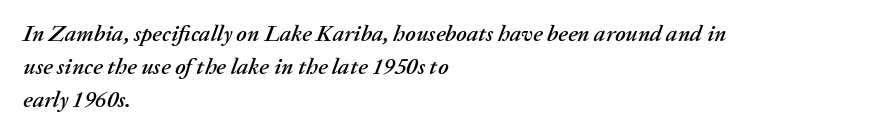
Q: Is the text italic (slanted)? A: Yes, it leans right by about 20 degrees.
Q: Is the text underlined? A: No.
Q: How is the paragraph aligned? A: Left-aligned.
Q: Is the spacing between letters normal or unusually wide? A: Normal.
Q: Is the spacing between lines tight, normal or loose? A: Normal.
